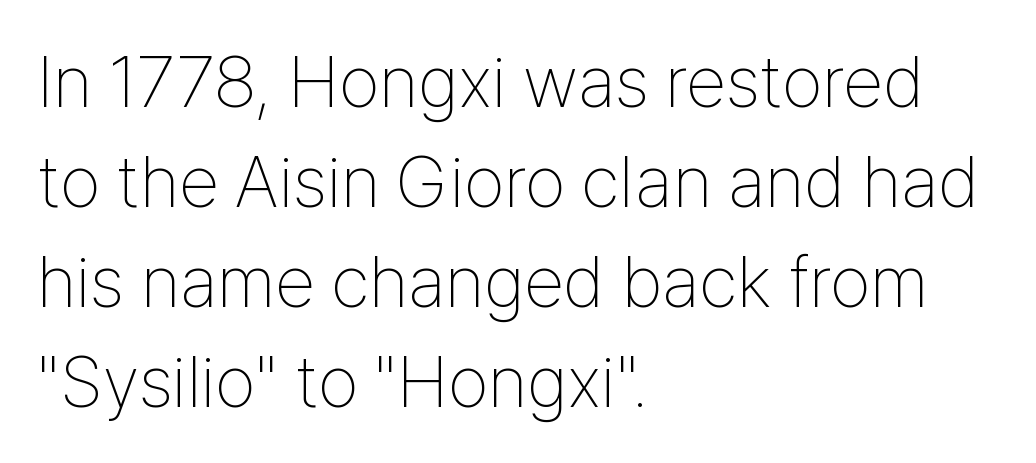
Whoever set this chose a conventional vertical rhythm. A sans-serif font was chosen for this passage. A student would call this left alignment; a typographer would say flush left, rag right. Stems and bowls with no extra thickness — not bold. Bare-footed words on every line. No italicization has been applied; the sample stays upright.
